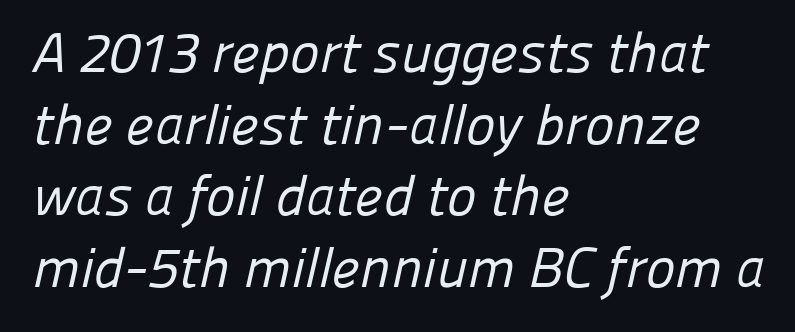
Quick note: underline off. Notice how descenders clear the ascenders below comfortably — that's standard leading. Where is the straight margin? On the left. Vertical stems look standard width or narrower in stroke. The rendering shows plain stroke endings on the letterforms — a sans-serif design. Does extra space separate the letters? No, they use regular spacing.
